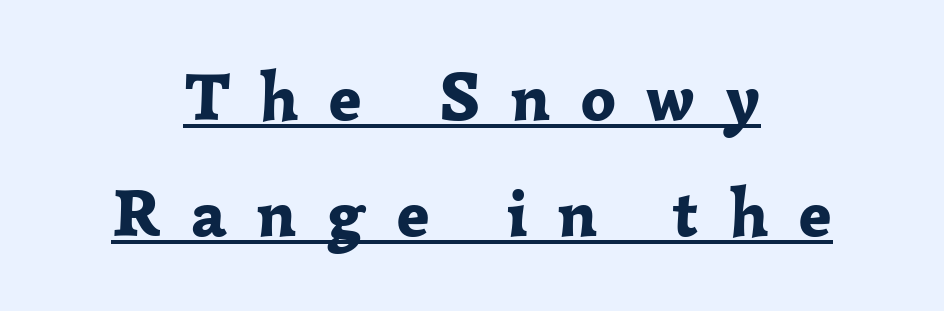
Q: Is the text bold? A: Yes.
Q: Is the text italic (slanted)? A: No, it is upright.
Q: Is the typeface a serif or a sans-serif typeface? A: Serif.
Q: Is the text underlined? A: Yes.
Q: How is the paragraph aligned? A: Centered.
Q: Is the spacing between letters normal or unusually wide? A: Unusually wide.
Q: Width (condensed, normal, or wide)? A: Normal.
Q: Stroke contrast? A: Low.
Q: x-height? A: Medium.
Q: Monospaced? A: No.
